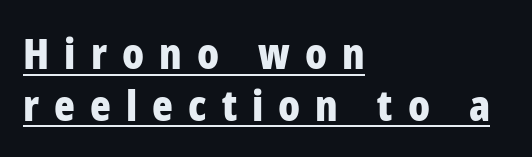
Q: Is the text bold? A: Yes.
Q: Is the text italic (slanted)? A: No, it is upright.
Q: Is the typeface a serif or a sans-serif typeface? A: Sans-serif.
Q: Is the text underlined? A: Yes.
Q: How is the paragraph aligned? A: Left-aligned.
Q: Is the spacing between letters normal or unusually wide? A: Unusually wide.
Q: Width (condensed, normal, or wide)? A: Condensed.
Q: Stroke contrast? A: Low.
Q: x-height? A: Medium.
Q: Monospaced? A: No.
